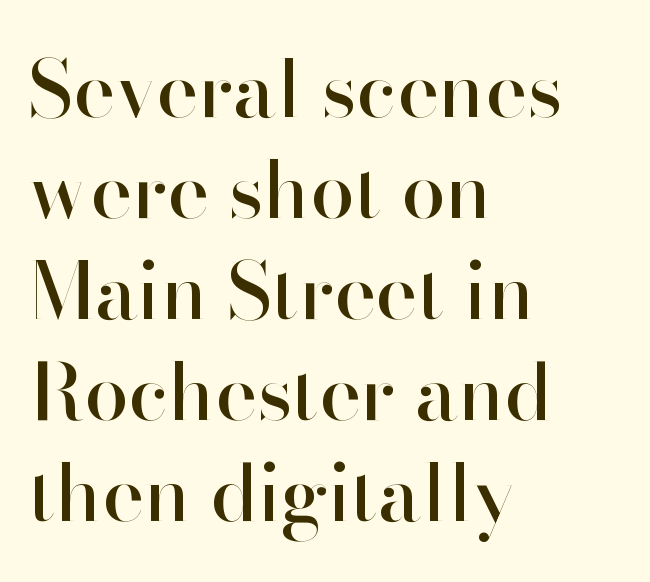
Q: Is the text italic (slanted)? A: No, it is upright.
Q: Is the typeface a serif or a sans-serif typeface? A: Sans-serif.
Q: Is the text underlined? A: No.
Q: How is the paragraph aligned? A: Left-aligned.
Q: Is the spacing between letters normal or unusually wide? A: Normal.
Q: Is the spacing between lines tight, normal or loose? A: Normal.
Q: Width (condensed, normal, or wide)? A: Normal.
Q: Stroke contrast? A: High.
Q: x-height? A: Small.
Q: Monospaced? A: No.
